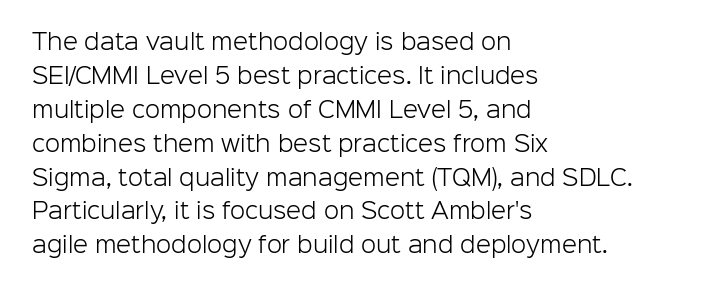
Q: Is the text bold? A: No.
Q: Is the text italic (slanted)? A: No, it is upright.
Q: Is the text underlined? A: No.
Q: How is the paragraph aligned? A: Left-aligned.
Q: Is the spacing between letters normal or unusually wide? A: Normal.
Q: Is the spacing between lines tight, normal or loose? A: Normal.
